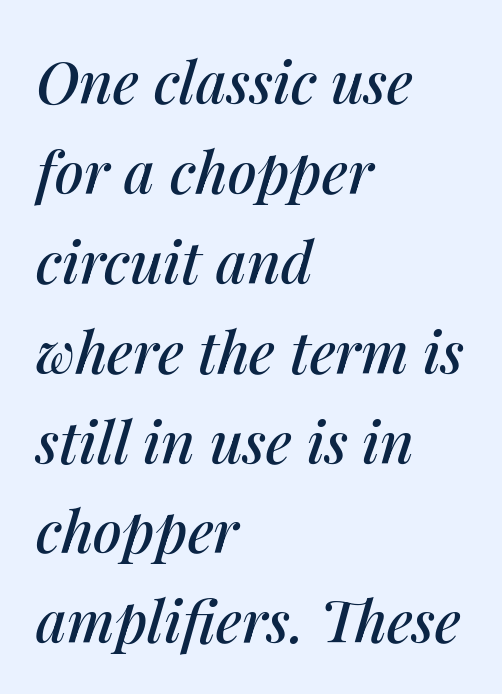
Q: Is the text italic (slanted)? A: Yes, it leans right by about 14 degrees.
Q: Is the text underlined? A: No.
Q: How is the paragraph aligned? A: Left-aligned.
Q: Is the spacing between letters normal or unusually wide? A: Normal.
Q: Is the spacing between lines tight, normal or loose? A: Normal.
Q: Width (condensed, normal, or wide)? A: Normal.
Q: Stroke contrast? A: Medium.
Q: x-height? A: Medium.
Q: Monospaced? A: No.
